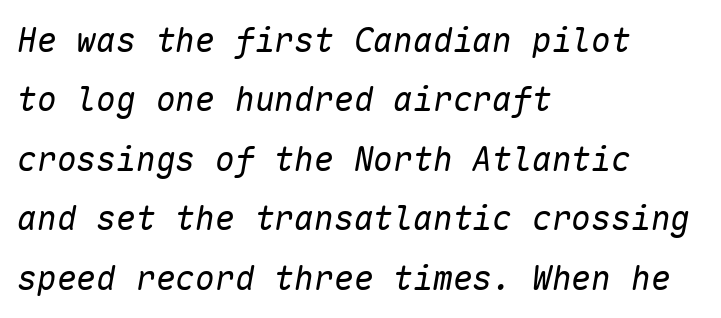
{"italic": "yes", "lean": "right", "slant_degrees": 10, "bold": "no", "weight": "regular", "width": "normal", "stroke_contrast": "low", "x_height": "medium", "monospaced": "yes", "underline": "no", "align": "left", "line_spacing_ratio": 1.8, "letter_spacing": "normal", "letter_spacing_em": 0.0, "glyph_px": 33}
